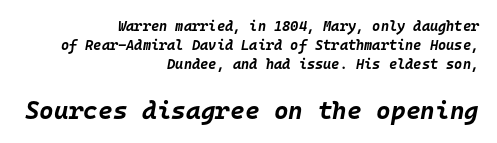
{"italic": "yes", "lean": "right", "slant_degrees": 10, "bold": "yes", "underline": "no", "align": "right", "line_spacing": "normal", "line_spacing_ratio": 1.35, "letter_spacing": "normal", "letter_spacing_em": 0.0, "larger_block": "second", "size_ratio": 1.79, "glyph_px": 25}
